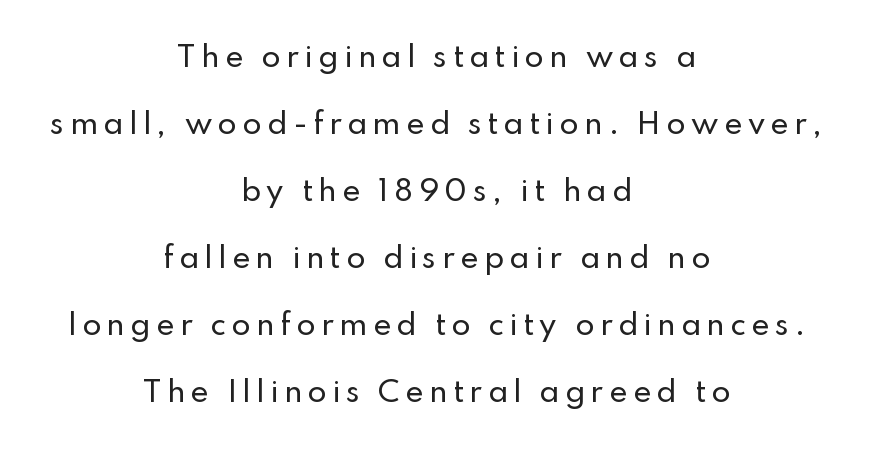
The image shows 28 px sans-serif type, upright; set centered, loose line spacing (2.39x), not underlined; low stroke contrast and a small x-height.
